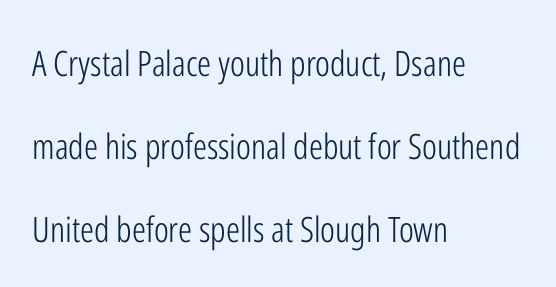
{"serif": "no", "italic": "no", "bold": "no", "weight": "light", "width": "condensed", "stroke_contrast": "low", "x_height": "medium", "monospaced": "no", "underline": "no", "align": "left", "line_spacing": "loose", "line_spacing_ratio": 2.37, "letter_spacing": "normal", "letter_spacing_em": 0.0, "glyph_px": 35}
